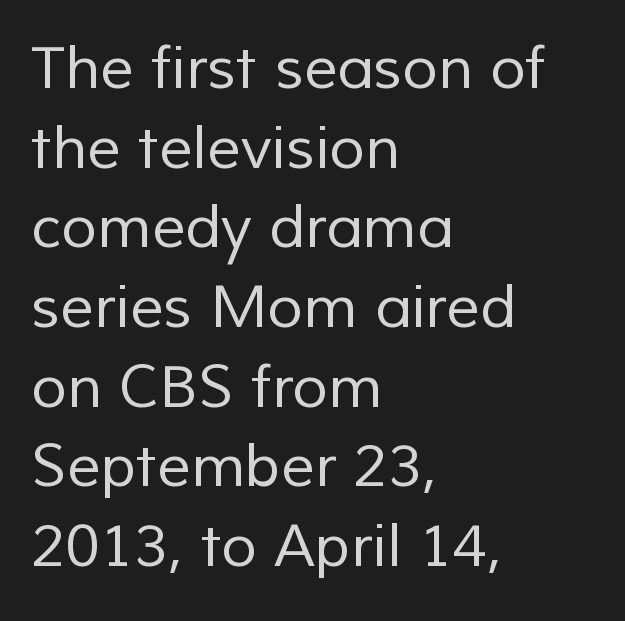
Q: Is the text bold? A: No.
Q: Is the typeface a serif or a sans-serif typeface? A: Sans-serif.
Q: Is the text underlined? A: No.
Q: How is the paragraph aligned? A: Left-aligned.
Q: Is the spacing between letters normal or unusually wide? A: Normal.
Q: Is the spacing between lines tight, normal or loose? A: Normal.
Q: Width (condensed, normal, or wide)? A: Normal.
Q: Stroke contrast? A: Low.
Q: x-height? A: Medium.
Q: Monospaced? A: No.
